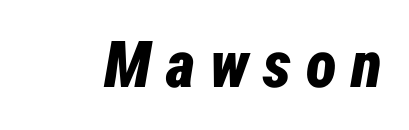
Typographic density is high because the face is bold. Emphasis-style slanted type is in use. The passage shown has open, widely tracked lettering throughout. The face used here is proportionally spaced, like ordinary book or web type.
